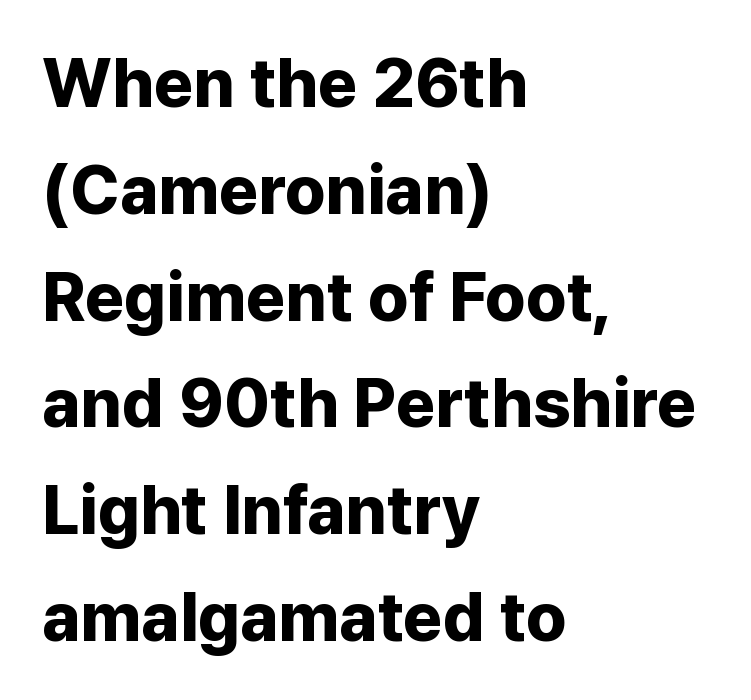
{"serif": "no", "italic": "no", "bold": "yes", "weight": "bold", "width": "normal", "stroke_contrast": "low", "x_height": "medium", "monospaced": "no", "underline": "no", "align": "left", "line_spacing": "normal", "line_spacing_ratio": 1.57, "letter_spacing": "normal", "letter_spacing_em": 0.0, "glyph_px": 68}
